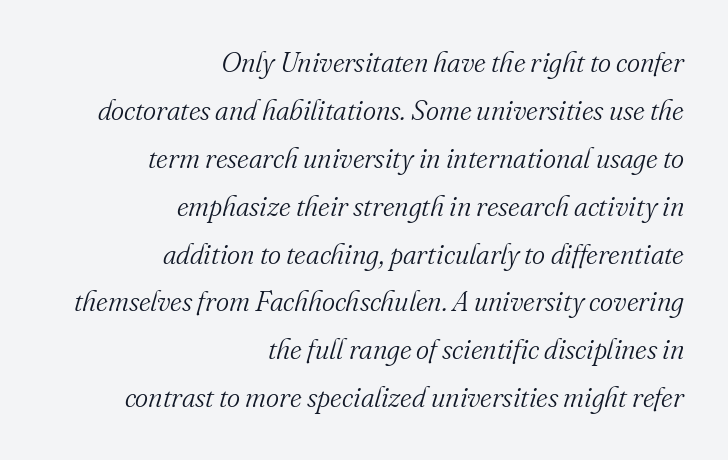
Q: Is the text bold? A: No.
Q: Is the text italic (slanted)? A: Yes, it leans right by about 16 degrees.
Q: Is the typeface a serif or a sans-serif typeface? A: Serif.
Q: Is the text underlined? A: No.
Q: How is the paragraph aligned? A: Right-aligned.
Q: Is the spacing between letters normal or unusually wide? A: Normal.
Q: Width (condensed, normal, or wide)? A: Normal.
Q: Stroke contrast? A: Medium.
Q: x-height? A: Small.
Q: Monospaced? A: No.
